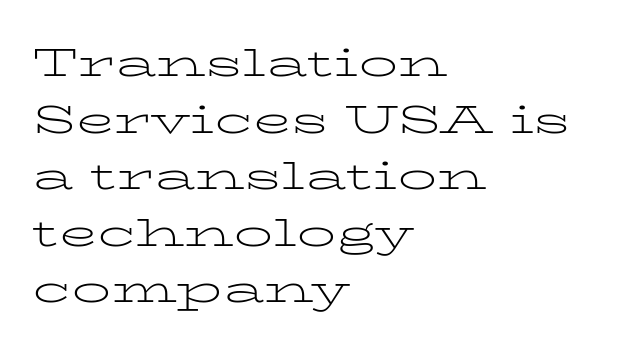
The image shows 39 px light, wide serif type, upright; set left-aligned, normal line spacing (1.45x), normal letter spacing, not underlined; low stroke contrast and a medium x-height.
